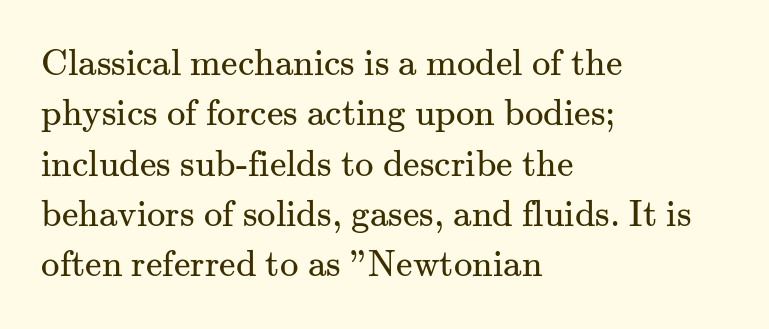
{"serif": "yes", "italic": "no", "bold": "no", "weight": "regular", "width": "normal", "stroke_contrast": "medium", "x_height": "small", "monospaced": "no", "underline": "no", "align": "left", "line_spacing": "normal", "line_spacing_ratio": 1.36, "letter_spacing": "normal", "letter_spacing_em": 0.0, "glyph_px": 37}
